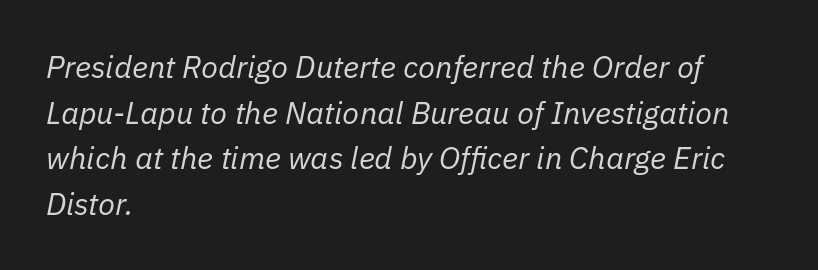
{"italic": "yes", "lean": "right", "slant_degrees": 11, "bold": "no", "weight": "regular", "width": "normal", "stroke_contrast": "low", "x_height": "medium", "monospaced": "no", "underline": "no", "align": "left", "line_spacing": "normal", "line_spacing_ratio": 1.47, "letter_spacing": "normal", "letter_spacing_em": 0.0, "glyph_px": 31}
